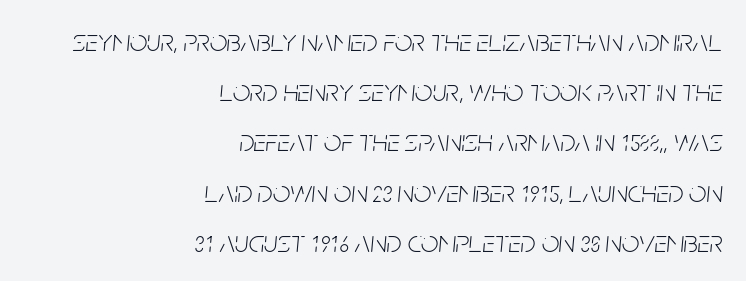
{"italic": "yes", "lean": "right", "slant_degrees": 5, "bold": "no", "weight": "light", "width": "condensed", "stroke_contrast": "low", "x_height": "large", "monospaced": "no", "underline": "no", "align": "right", "line_spacing": "normal", "line_spacing_ratio": 1.62, "letter_spacing": "normal", "letter_spacing_em": 0.0, "glyph_px": 31}
